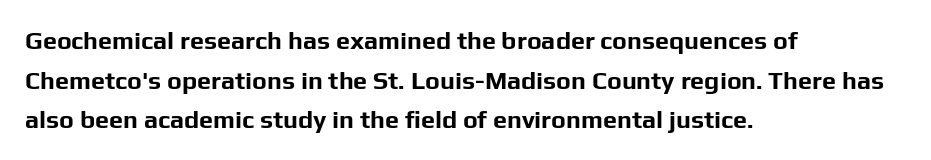
The image shows 25 px bold type, upright; set left-aligned, normal line spacing (1.59x), normal letter spacing, not underlined.
